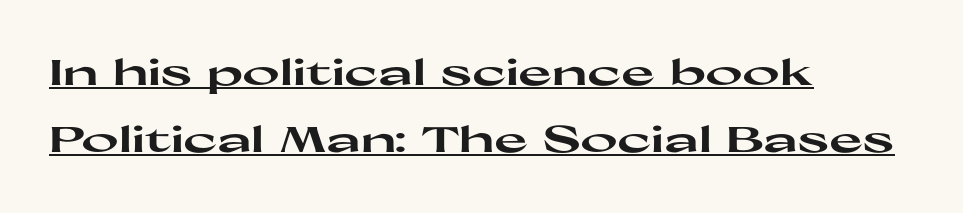
The type sits square on the baseline with zero lean. Caption: bold face, heavy strokes. Notice how a bar underscores the lettering throughout. Observe the ordinary spacing: letters are neighbours, not strangers. In terms of letterform style, serifs are entirely absent. Looks like regular typesetting: each glyph gets only the width it needs.
